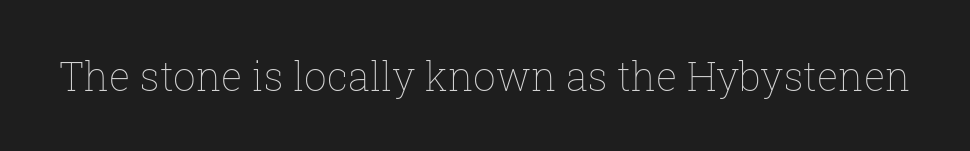
{"italic": "no", "bold": "no", "weight": "thin", "width": "normal", "stroke_contrast": "low", "x_height": "medium", "monospaced": "no", "underline": "no", "letter_spacing": "normal", "letter_spacing_em": 0.0, "glyph_px": 40}
